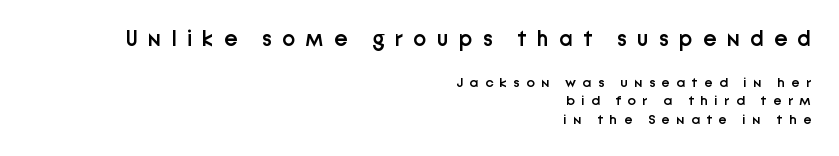
{"italic": "no", "bold": "semi", "underline": "no", "align": "right", "line_spacing": "normal", "line_spacing_ratio": 1.33, "letter_spacing": "wide", "letter_spacing_em": 0.47, "larger_block": "first", "size_ratio": 1.57, "glyph_px": 22}
